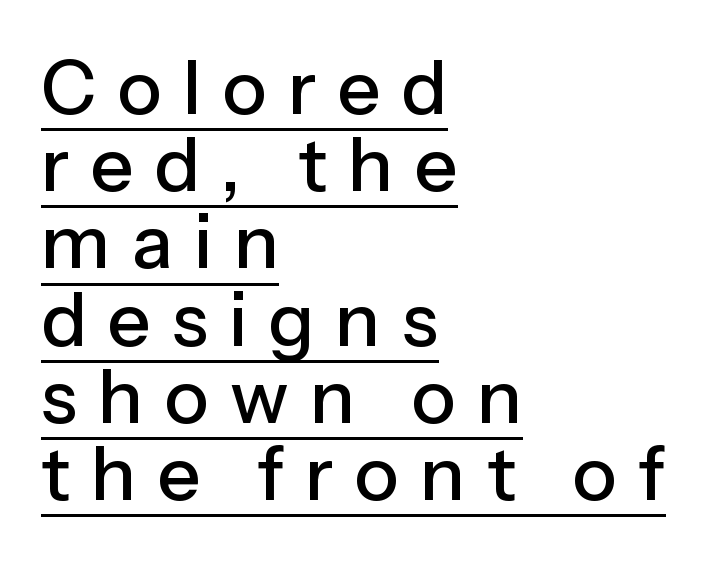
Does the type have serifs? No, each stem ends abruptly. This is the regular roman posture of the typeface. The horizontal fit of the characters is loose and conspicuously gappy. The paragraph shown leans on its left margin. The sample's only ornament is a line tracing under the words.
